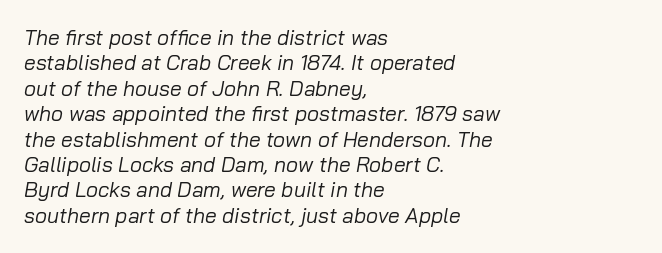
The image shows 21 px text type, italic (leaning right); set left-aligned, line spacing 1.21x, normal letter spacing, not underlined.
